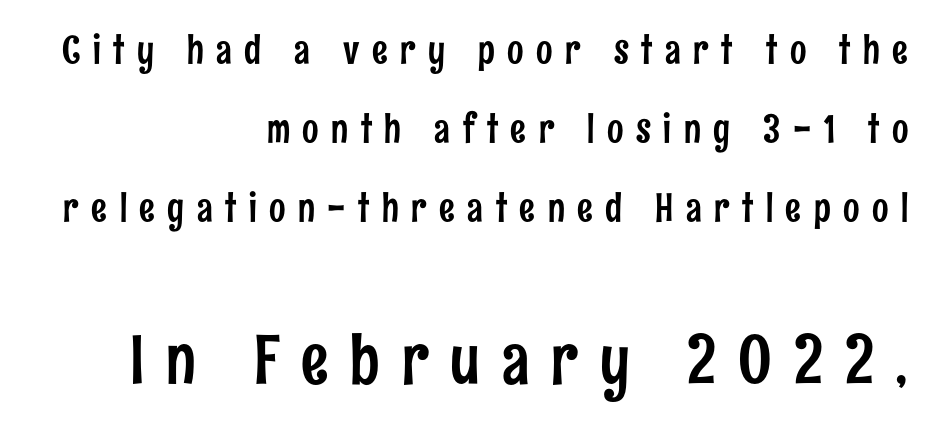
Q: Is the text italic (slanted)? A: No, it is upright.
Q: Is the typeface a serif or a sans-serif typeface? A: Sans-serif.
Q: Is the text underlined? A: No.
Q: How is the paragraph aligned? A: Right-aligned.
Q: Is the spacing between letters normal or unusually wide? A: Unusually wide.
Q: Is the spacing between lines tight, normal or loose? A: Loose.
Q: Which block of text is set in a larger size, the first (top) or the second (bottom)? A: The second (bottom) one.
Q: Width (condensed, normal, or wide)? A: Condensed.
Q: Stroke contrast? A: Low.
Q: x-height? A: Medium.
Q: Monospaced? A: No.
